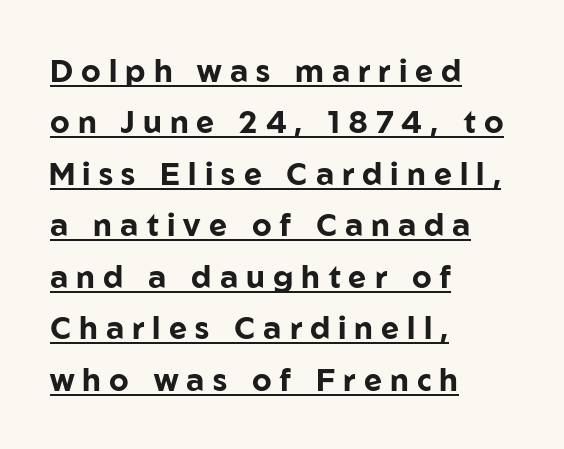
The image shows 31 px bold sans-serif type, upright; set left-aligned, normal line spacing (1.66x), unusually wide letter spacing (+0.26 em), underlined; low stroke contrast and a medium x-height.
